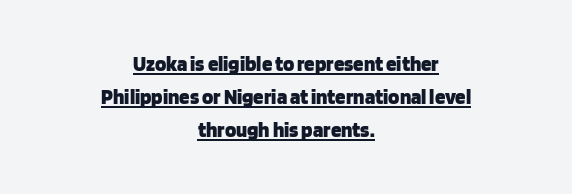
Q: Is the text bold? A: Yes.
Q: Is the text italic (slanted)? A: No, it is upright.
Q: Is the text underlined? A: Yes.
Q: How is the paragraph aligned? A: Centered.
Q: Is the spacing between letters normal or unusually wide? A: Normal.
Q: Is the spacing between lines tight, normal or loose? A: Normal.
